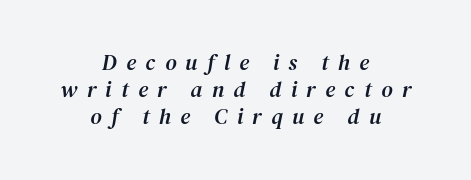
Q: Is the text italic (slanted)? A: Yes, it leans right by about 12 degrees.
Q: Is the text underlined? A: No.
Q: How is the paragraph aligned? A: Centered.
Q: Is the spacing between letters normal or unusually wide? A: Unusually wide.
